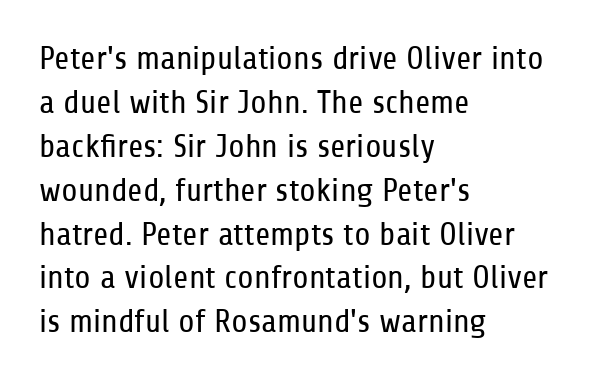
{"serif": "no", "italic": "no", "bold": "no", "weight": "regular", "width": "condensed", "stroke_contrast": "low", "x_height": "medium", "monospaced": "no", "underline": "no", "align": "left", "line_spacing": "normal", "line_spacing_ratio": 1.33, "letter_spacing": "normal", "letter_spacing_em": 0.0, "glyph_px": 33}
